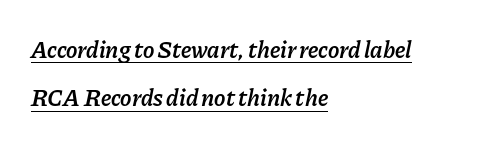
{"italic": "yes", "lean": "right", "slant_degrees": 11, "bold": "semi", "underline": "yes", "align": "left", "line_spacing": "loose", "line_spacing_ratio": 2.02, "letter_spacing": "normal", "letter_spacing_em": 0.0, "glyph_px": 24}
